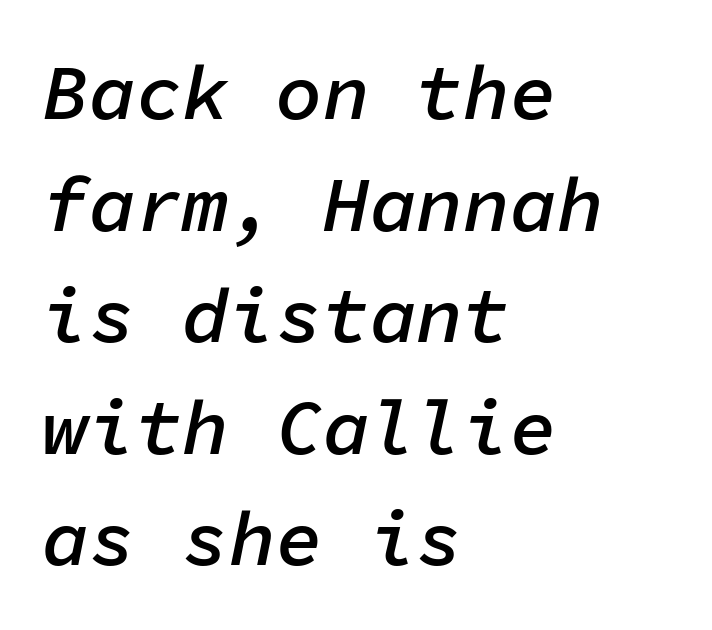
Q: Is the text bold? A: Semi-bold.
Q: Is the text italic (slanted)? A: Yes, it leans right by about 11 degrees.
Q: Is the text underlined? A: No.
Q: How is the paragraph aligned? A: Left-aligned.
Q: Is the spacing between letters normal or unusually wide? A: Normal.
Q: Is the spacing between lines tight, normal or loose? A: Normal.
Q: Width (condensed, normal, or wide)? A: Normal.
Q: Stroke contrast? A: Low.
Q: x-height? A: Medium.
Q: Monospaced? A: Yes.
